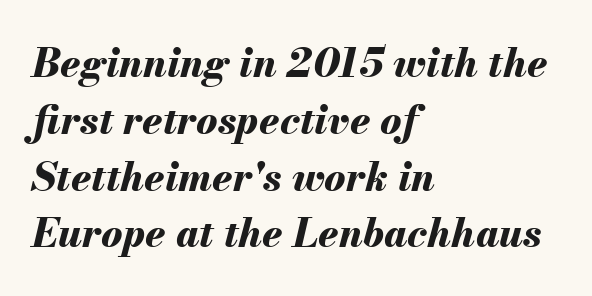
The image shows 40 px bold type, italic (leaning right); set left-aligned, normal line spacing (1.42x), normal letter spacing, not underlined; medium stroke contrast and a small x-height.
